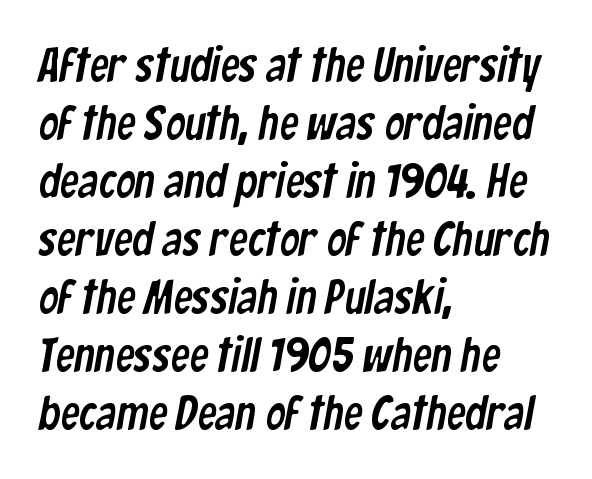
Decoration check: the copy has no underline. Nothing unusual about the tracking: characters are spaced as the font intends. Visually the block forms a straight wall on the left and a jagged coastline on the right. The designer went with a sans here, leaving each stem footless. The face used here is proportionally spaced, like ordinary book or web type.
